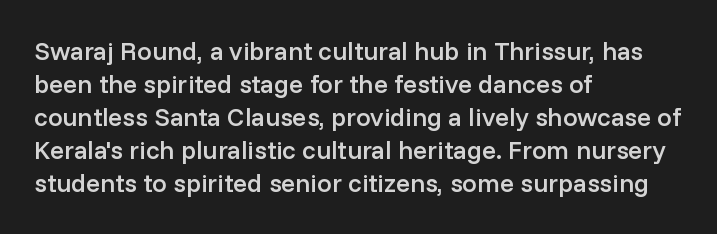
The space beneath each line is pristine and unruled. Notice how the stems are strictly vertical — no italics here. Weight: semibold (demi). Is the letter spacing exaggerated? No — it looks like the ordinary default. The line-height multiplier appears to be the usual default. Short and long lines alike share a common starting point at left.
